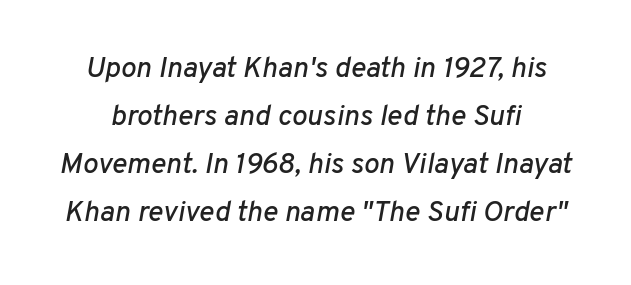
The image shows 29 px text type, italic (leaning right); set normal line spacing (1.66x), normal letter spacing, not underlined; low stroke contrast and a medium x-height.
